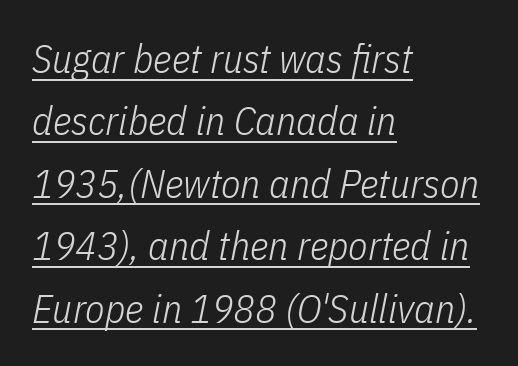
Q: Is the text bold? A: No.
Q: Is the text italic (slanted)? A: Yes, it leans right by about 11 degrees.
Q: Is the text underlined? A: Yes.
Q: How is the paragraph aligned? A: Left-aligned.
Q: Is the spacing between letters normal or unusually wide? A: Normal.
Q: Is the spacing between lines tight, normal or loose? A: Normal.
Q: Width (condensed, normal, or wide)? A: Condensed.
Q: Stroke contrast? A: Low.
Q: x-height? A: Medium.
Q: Monospaced? A: No.
